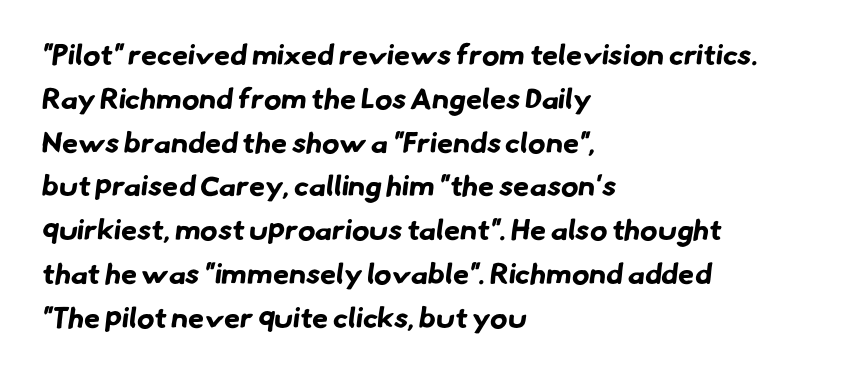
Honestly, there is no underline to notice here at all. Leftover space on each line is placed entirely after the last word. Think of a printed novel: that variable character pitch is what you see here. The lines sit at an ordinary, default distance from one another. Examine the stroke ends and you'll find no serifs.
